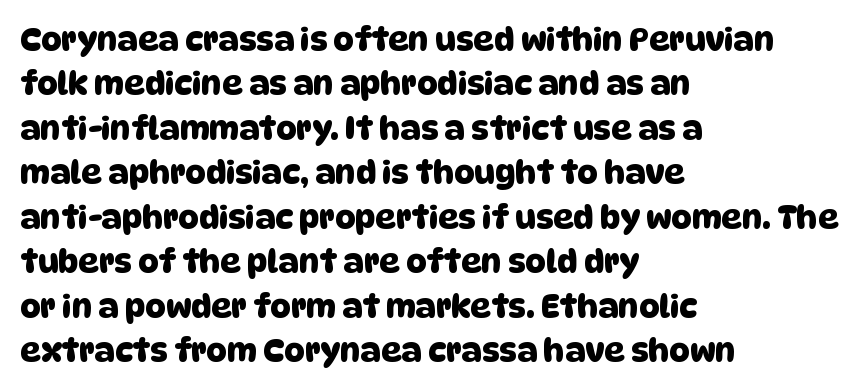
{"serif": "no", "width": "normal", "stroke_contrast": "low", "x_height": "large", "monospaced": "no", "underline": "no", "align": "left", "line_spacing": "normal", "line_spacing_ratio": 1.39, "letter_spacing": "normal", "letter_spacing_em": 0.0, "glyph_px": 32}
